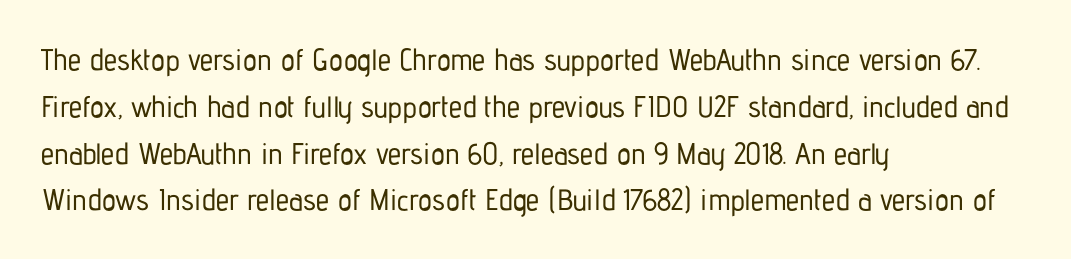
You could not count columns in this text — the font is proportionally spaced. Honestly, the row spacing looks completely unremarkable. The letters stand upright; this is a roman face. Nobody drew a line under any word here. The designer went with a sans here, leaving each stem footless.
